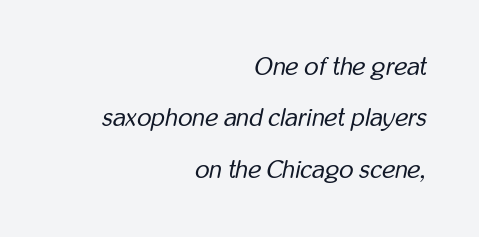
{"italic": "yes", "lean": "right", "slant_degrees": 12, "bold": "no", "underline": "no", "align": "right", "line_spacing": "loose", "line_spacing_ratio": 2.06, "letter_spacing": "normal", "letter_spacing_em": 0.0, "glyph_px": 25}
